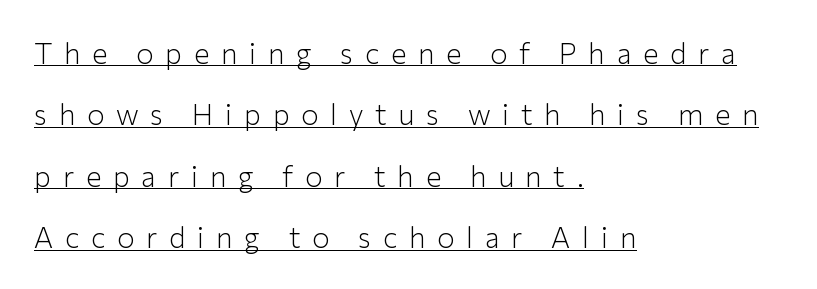
{"serif": "no", "italic": "no", "bold": "no", "weight": "light", "width": "normal", "stroke_contrast": "low", "x_height": "medium", "monospaced": "no", "underline": "yes", "align": "left", "line_spacing": "loose", "line_spacing_ratio": 2.12, "letter_spacing": "wide", "letter_spacing_em": 0.4, "glyph_px": 29}
